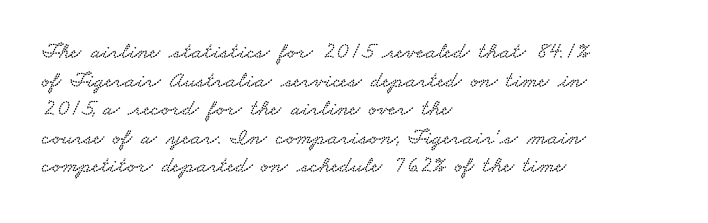
Q: Is the text underlined? A: No.
Q: How is the paragraph aligned? A: Left-aligned.
Q: Is the spacing between letters normal or unusually wide? A: Normal.
